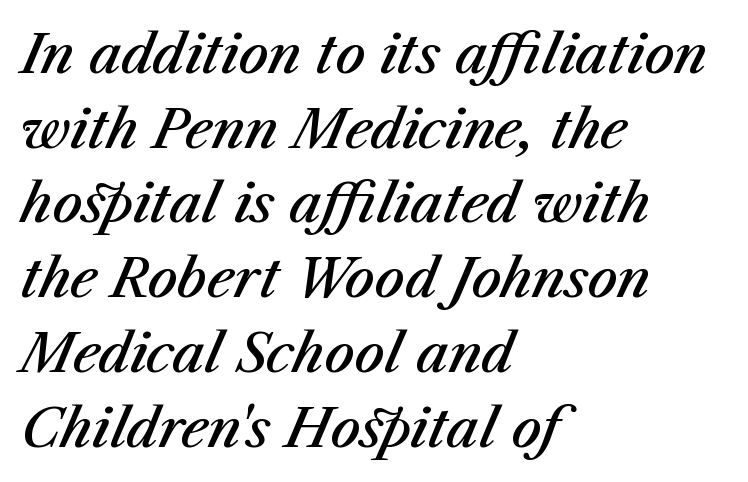
{"italic": "yes", "lean": "right", "slant_degrees": 23, "bold": "semi", "weight": "semibold", "width": "normal", "stroke_contrast": "medium", "x_height": "medium", "monospaced": "no", "underline": "no", "align": "left", "line_spacing": "normal", "line_spacing_ratio": 1.41, "letter_spacing": "normal", "letter_spacing_em": 0.0, "glyph_px": 53}
